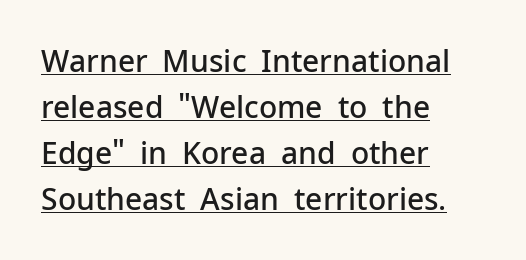
Left-aligned paragraph, ragged on the right. A normal amount of white space separates one row of letters from the next. Is there an underline? Yes — a line sits under the letters. Look at the tracking — it's just the regular setting, nothing added. Summary of weight: moderately heavy, a semibold. The passage shown is typeset with a sans-serif family.
